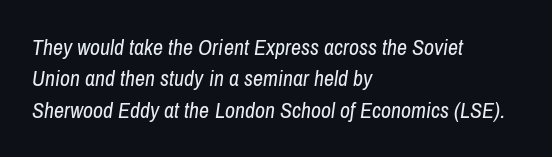
The image shows 22 px text type, italic (leaning right); set left-aligned, normal line spacing (1.43x), normal letter spacing, not underlined.
